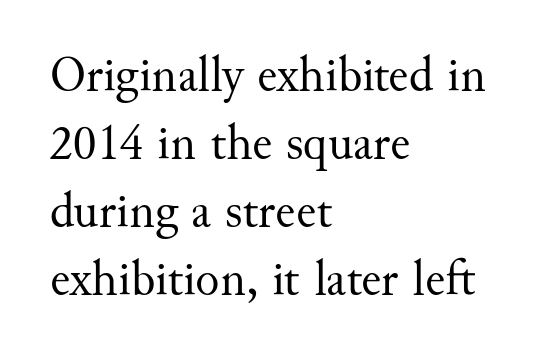
{"serif": "yes", "italic": "no", "bold": "no", "weight": "regular", "width": "normal", "stroke_contrast": "medium", "x_height": "small", "monospaced": "no", "underline": "no", "align": "left", "line_spacing": "normal", "line_spacing_ratio": 1.36, "letter_spacing": "normal", "letter_spacing_em": 0.0, "glyph_px": 50}
